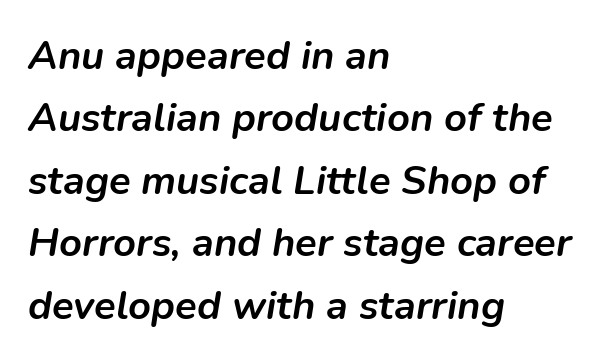
The image shows 40 px semibold type, italic (leaning right); set left-aligned, normal line spacing (1.56x), normal letter spacing, not underlined; low stroke contrast and a medium x-height.
